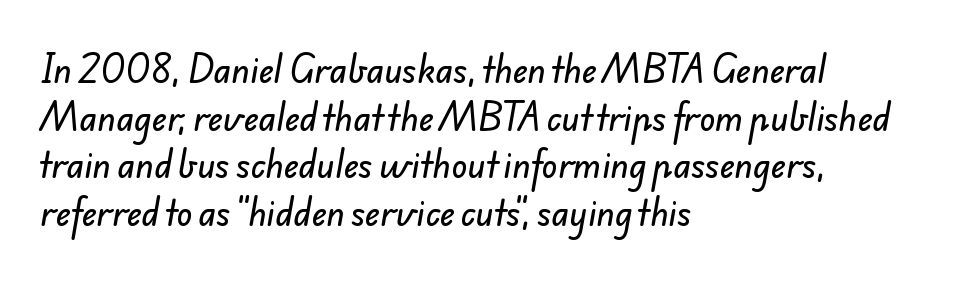
Characters follow at the spacing the type designer built in. Looks like regular typesetting: each glyph gets only the width it needs. Line spacing here is normal. All the whitespace from short lines collects on the right.
